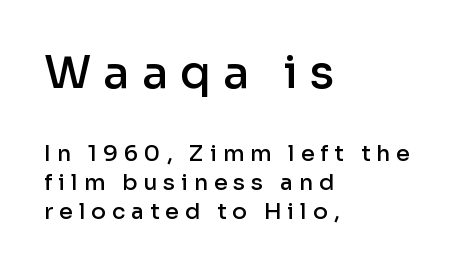
The image shows 45 px semibold sans-serif type, upright; set left-aligned, normal line spacing (1.32x), unusually wide letter spacing (+0.27 em), not underlined; the first (top) block is 2.05x larger; low stroke contrast and a medium x-height.
